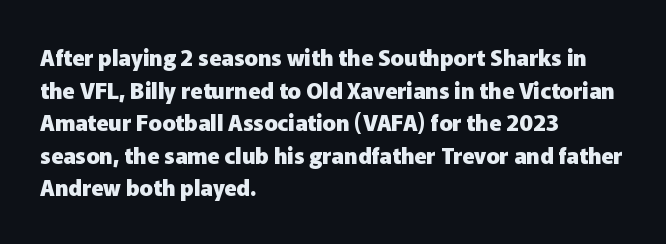
{"italic": "no", "bold": "yes", "underline": "no", "align": "left", "line_spacing": "normal", "line_spacing_ratio": 1.48, "letter_spacing": "normal", "letter_spacing_em": 0.0, "glyph_px": 22}
